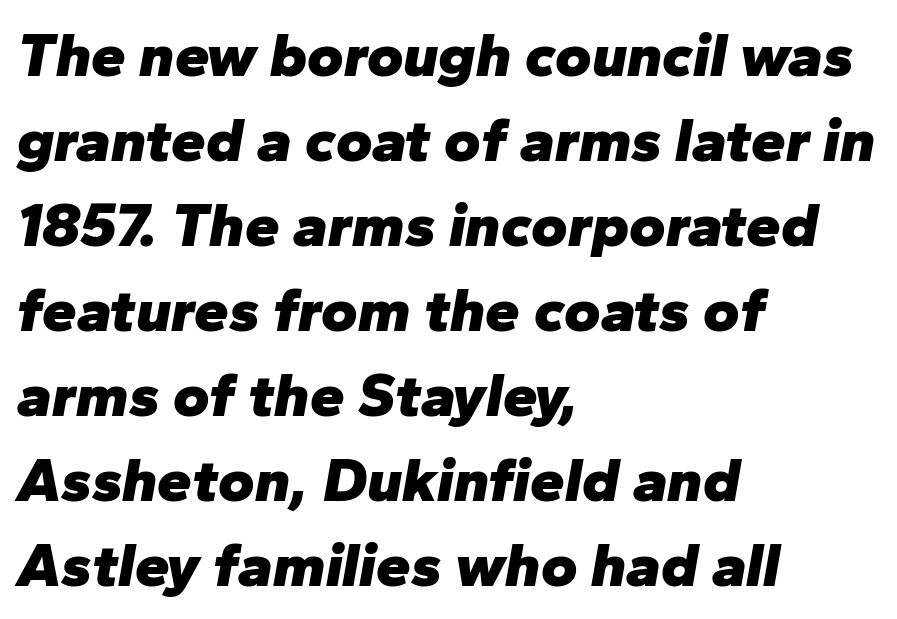
The image shows 62 px heavy type, italic (leaning right); set left-aligned, normal line spacing (1.37x), normal letter spacing, not underlined; low stroke contrast and a medium x-height.
